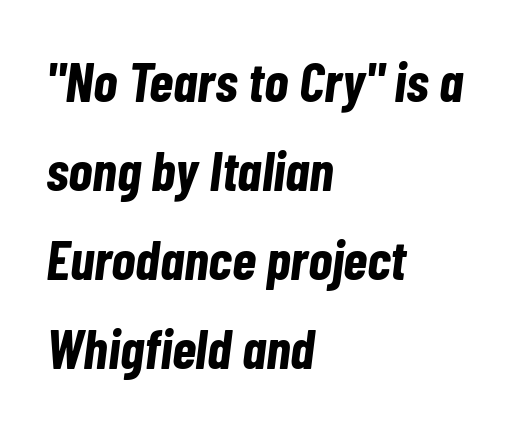
The string is rendered with underlining switched off. There's an unmistakable incline to the writing here. The rendering anchors every line to the left-hand side. These lines keep a tight, regular rhythm from letter to letter. Strokes here are thick enough to call this a true bold. Spacing verdict: proportional, widths tailored to each character.
